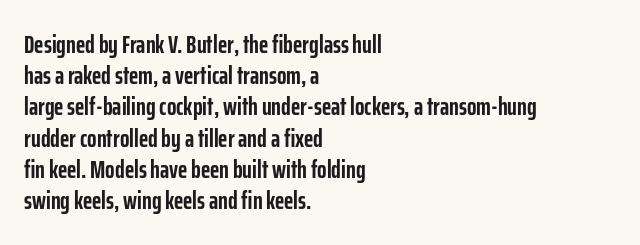
Q: Is the text bold? A: Yes.
Q: Is the text italic (slanted)? A: No, it is upright.
Q: Is the text underlined? A: No.
Q: How is the paragraph aligned? A: Left-aligned.
Q: Is the spacing between letters normal or unusually wide? A: Normal.
Q: Is the spacing between lines tight, normal or loose? A: Normal.
